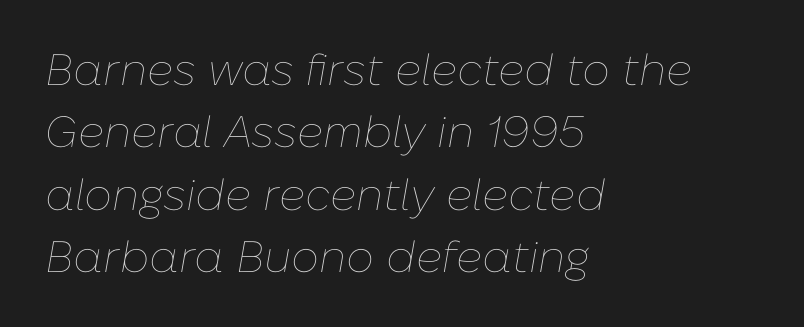
Q: Is the text bold? A: No.
Q: Is the text italic (slanted)? A: Yes, it leans right by about 10 degrees.
Q: Is the text underlined? A: No.
Q: How is the paragraph aligned? A: Left-aligned.
Q: Is the spacing between letters normal or unusually wide? A: Normal.
Q: Is the spacing between lines tight, normal or loose? A: Normal.
Q: Width (condensed, normal, or wide)? A: Normal.
Q: Stroke contrast? A: Low.
Q: x-height? A: Medium.
Q: Monospaced? A: No.
